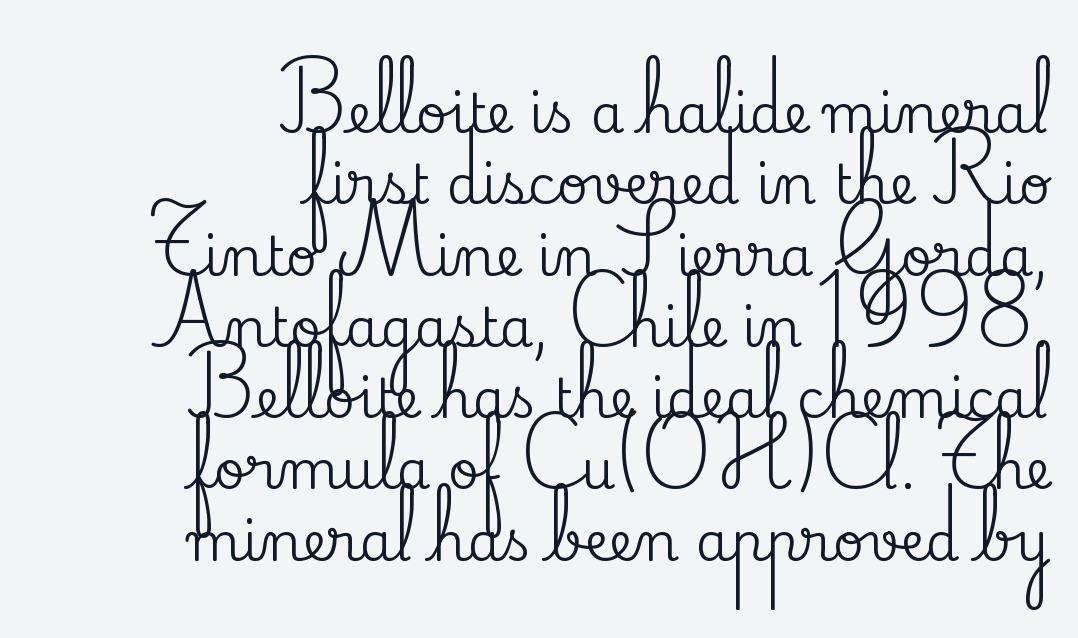
{"serif": "yes", "italic": "no", "width": "normal", "stroke_contrast": "medium", "x_height": "small", "monospaced": "no", "underline": "no", "align": "right", "line_spacing": "normal", "line_spacing_ratio": 1.32, "letter_spacing": "normal", "letter_spacing_em": 0.0, "glyph_px": 54}
